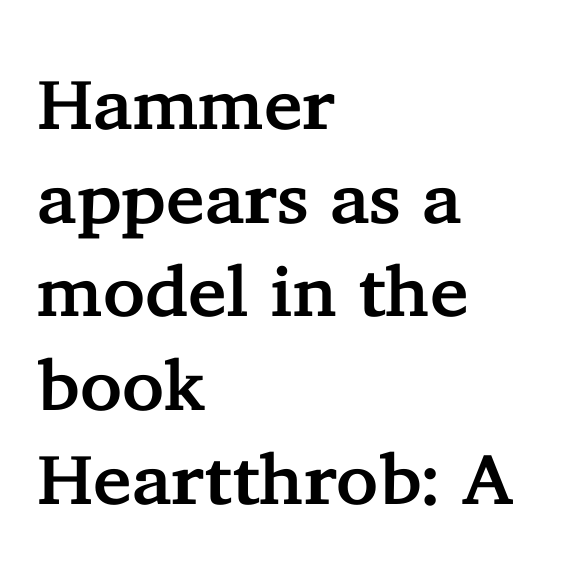
The image shows 71 px serif type, upright; set left-aligned, normal line spacing (1.32x), normal letter spacing, not underlined; low stroke contrast and a medium x-height.
